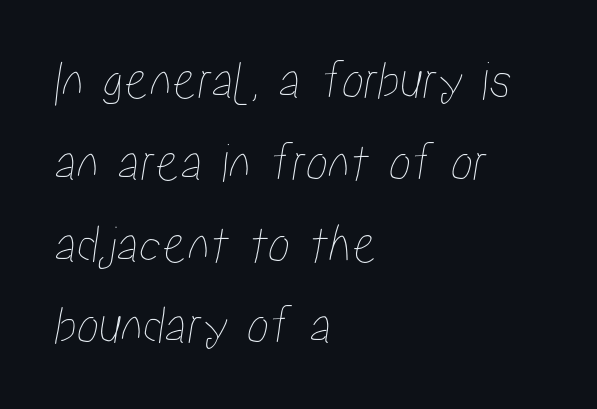
The image shows 56 px condensed type; set left-aligned, normal line spacing (1.46x), normal letter spacing, not underlined; low stroke contrast and a medium x-height.
